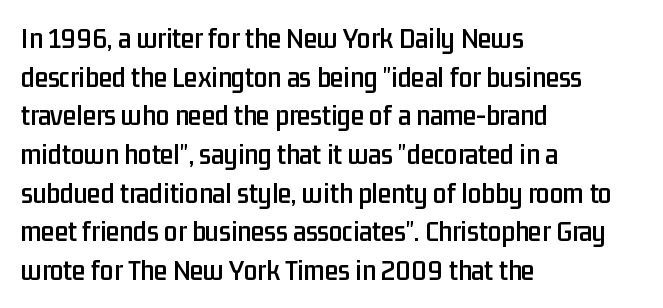
{"serif": "no", "italic": "no", "width": "condensed", "stroke_contrast": "low", "x_height": "medium", "monospaced": "no", "underline": "no", "align": "left", "line_spacing": "normal", "line_spacing_ratio": 1.29, "letter_spacing": "normal", "letter_spacing_em": 0.0, "glyph_px": 30}
